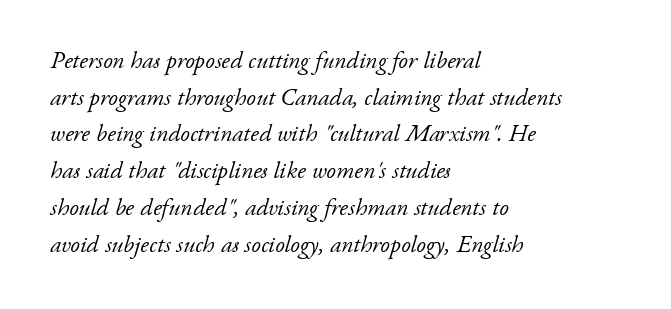
Q: Is the text bold? A: No.
Q: Is the text italic (slanted)? A: Yes, it leans right by about 17 degrees.
Q: Is the text underlined? A: No.
Q: How is the paragraph aligned? A: Left-aligned.
Q: Is the spacing between letters normal or unusually wide? A: Normal.
Q: Is the spacing between lines tight, normal or loose? A: Normal.
